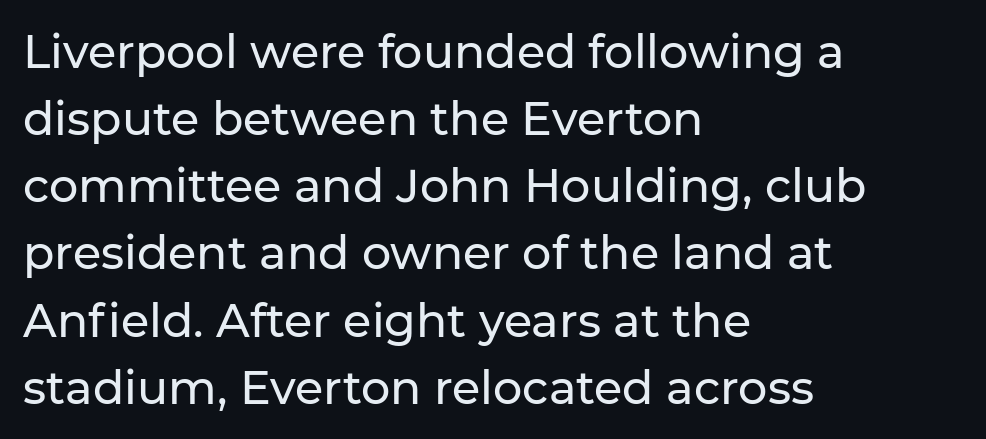
Q: Is the text italic (slanted)? A: No, it is upright.
Q: Is the typeface a serif or a sans-serif typeface? A: Sans-serif.
Q: Is the text underlined? A: No.
Q: How is the paragraph aligned? A: Left-aligned.
Q: Is the spacing between letters normal or unusually wide? A: Normal.
Q: Is the spacing between lines tight, normal or loose? A: Normal.
Q: Width (condensed, normal, or wide)? A: Normal.
Q: Stroke contrast? A: Low.
Q: x-height? A: Medium.
Q: Monospaced? A: No.
